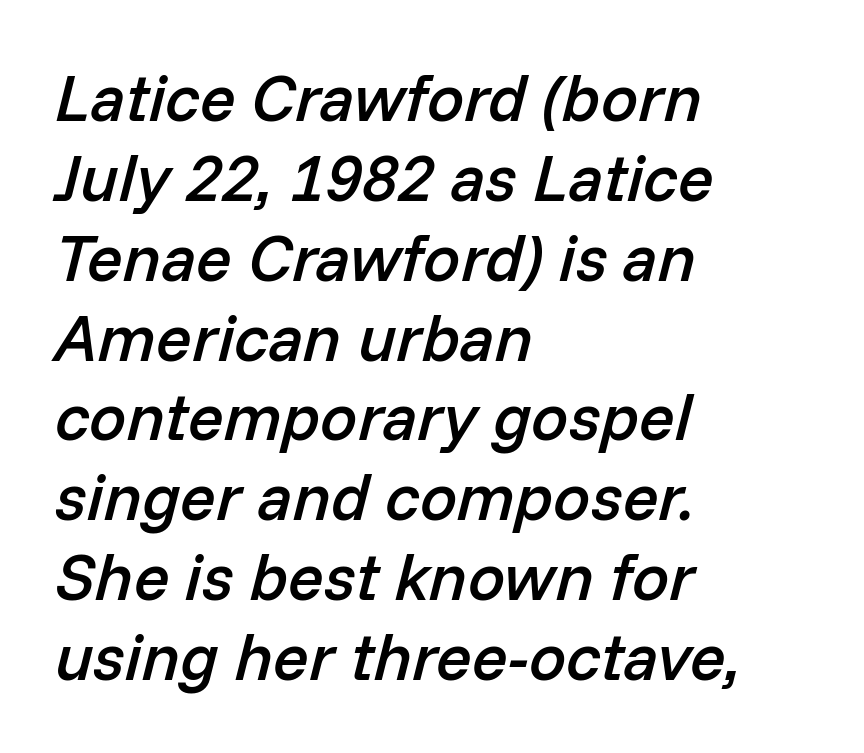
The letters sit at their default tracking, neither squeezed nor spread. Each letter keeps its own natural width here, so spacing adapts to shape. Compared with a centered layout, this one pins lines to the left instead. Honestly, there is no underline to notice here at all.
